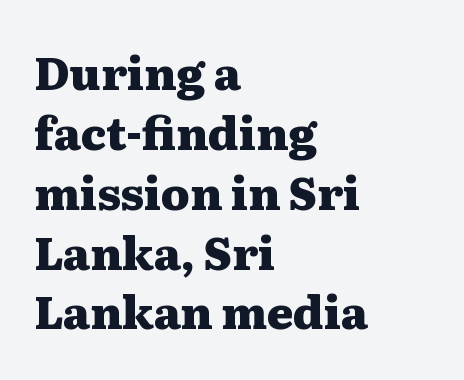
Whoever set this chose a conventional vertical rhythm. The lettering stays uniformly vertical, giving the passage a roman look. The foot of each line stays bare and open. Each word holds together tightly as a unit, with standard inter-letter gaps. Plenty of ink on the page — the face is bold.
